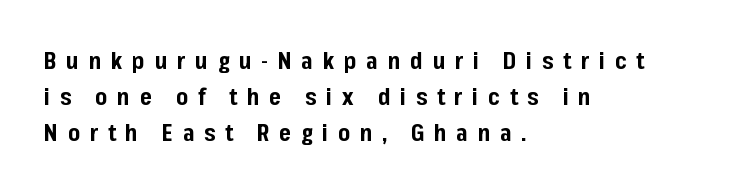
The image shows 23 px bold type, upright; set left-aligned, normal line spacing (1.57x), unusually wide letter spacing (+0.42 em), not underlined.
